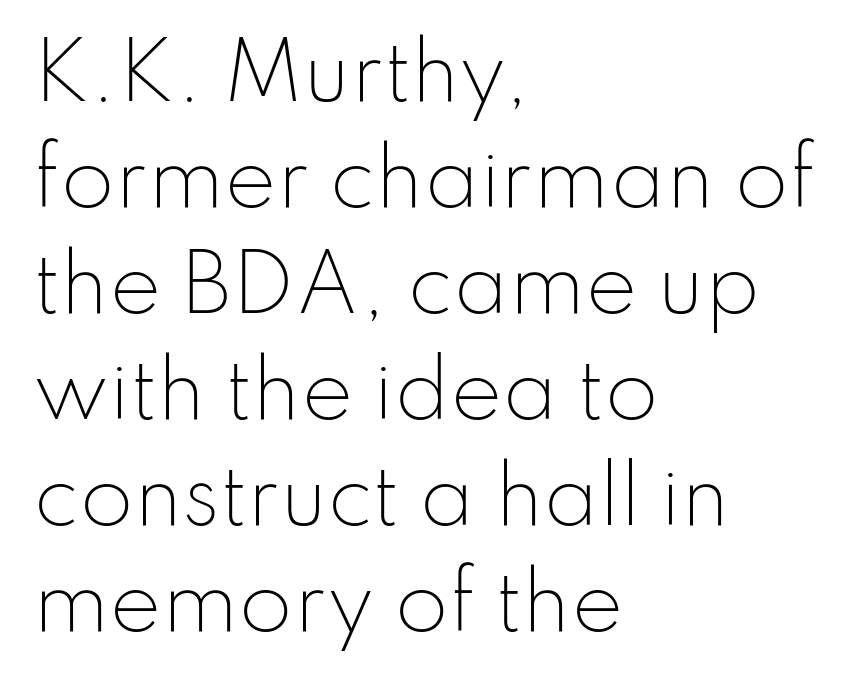
The image shows 78 px light sans-serif type, upright; set left-aligned, normal line spacing (1.36x), normal letter spacing, not underlined; low stroke contrast and a small x-height.
